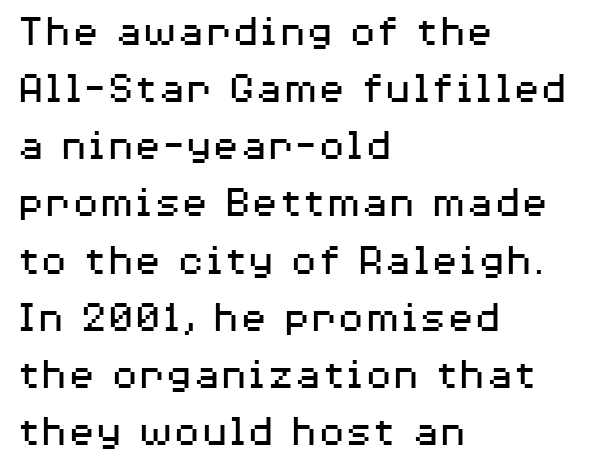
Q: Is the text bold? A: No.
Q: Is the text italic (slanted)? A: No, it is upright.
Q: Is the typeface a serif or a sans-serif typeface? A: Sans-serif.
Q: Is the text underlined? A: No.
Q: How is the paragraph aligned? A: Left-aligned.
Q: Is the spacing between letters normal or unusually wide? A: Normal.
Q: Is the spacing between lines tight, normal or loose? A: Normal.
Q: Width (condensed, normal, or wide)? A: Wide.
Q: Stroke contrast? A: Medium.
Q: x-height? A: Medium.
Q: Monospaced? A: No.
